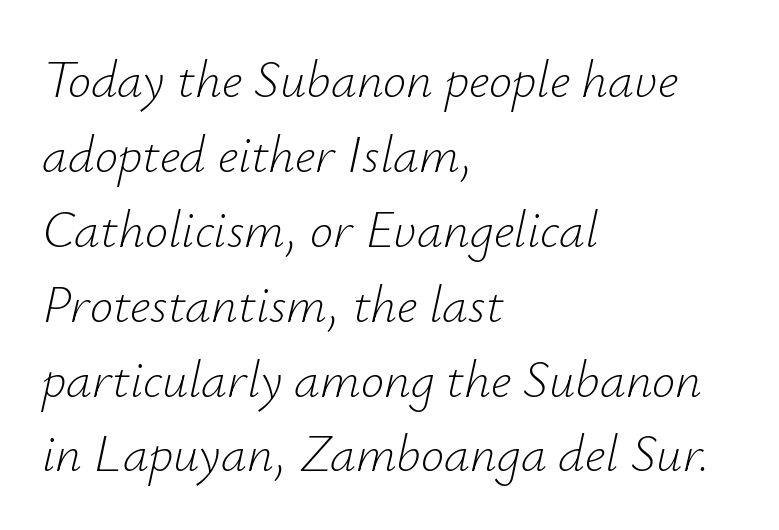
Students, observe: this is what conventionally led text looks like. The zone under the glyphs is completely vacant. Looks like regular typesetting: each glyph gets only the width it needs. Words appear dense and cohesive because spacing is normal. The paragraph has a hard left edge and a soft right edge. The weight would be labelled regular, book, light, or lighter still.
